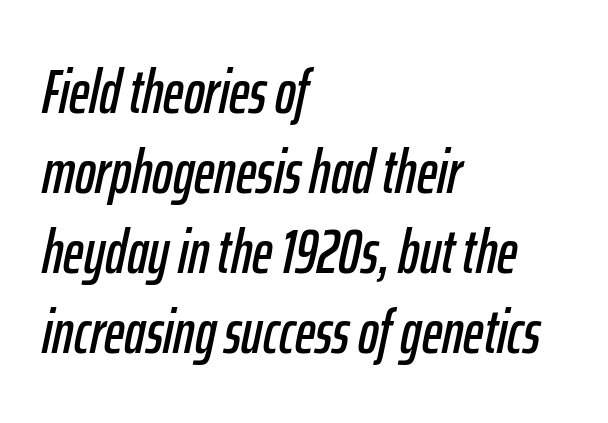
Q: Is the text italic (slanted)? A: Yes, it leans right by about 12 degrees.
Q: Is the text underlined? A: No.
Q: How is the paragraph aligned? A: Left-aligned.
Q: Is the spacing between letters normal or unusually wide? A: Normal.
Q: Is the spacing between lines tight, normal or loose? A: Normal.
Q: Width (condensed, normal, or wide)? A: Condensed.
Q: Stroke contrast? A: Low.
Q: x-height? A: Medium.
Q: Monospaced? A: No.
